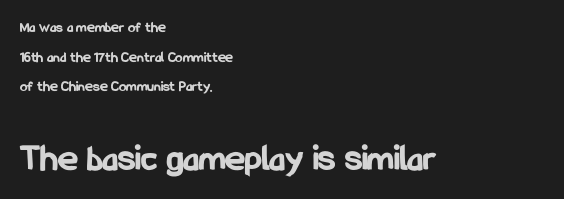
The image shows 38 px bold, condensed sans-serif type, upright; set left-aligned, loose line spacing (1.97x), normal letter spacing, not underlined; the second (bottom) block is 2.53x larger; low stroke contrast and a medium x-height.
